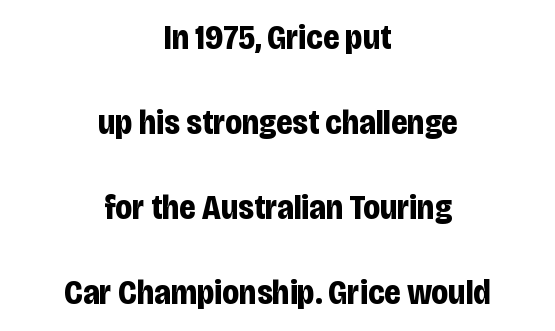
Tracking value appears to be zero — textbook default spacing. Tall strokes in this sample are plumb rather than angled. Notice how the passage keeps no hard edge, just a central spine. Thick stems and heavy bowls — unmistakably bold. These lines stand farther apart than default settings would place them. Descenders are the only things crossing below the line.
